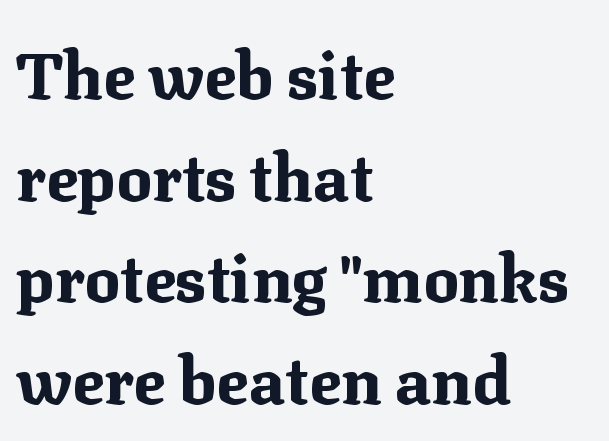
Does the weight exceed regular? Yes, all the way to bold. This is roman type, the default non-slanted kind. Honestly, the row spacing looks completely unremarkable. The letters carry serifs — small finishing strokes at the ends of their stems. The baseline area is clear. Honestly, the letter spacing is just normal — you wouldn't notice it.
